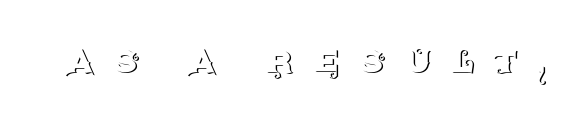
Q: Is the text bold? A: No.
Q: Is the text italic (slanted)? A: No, it is upright.
Q: Is the typeface a serif or a sans-serif typeface? A: Serif.
Q: Is the text underlined? A: No.
Q: Is the spacing between letters normal or unusually wide? A: Unusually wide.
Q: Width (condensed, normal, or wide)? A: Normal.
Q: Stroke contrast? A: Medium.
Q: x-height? A: Large.
Q: Monospaced? A: No.
